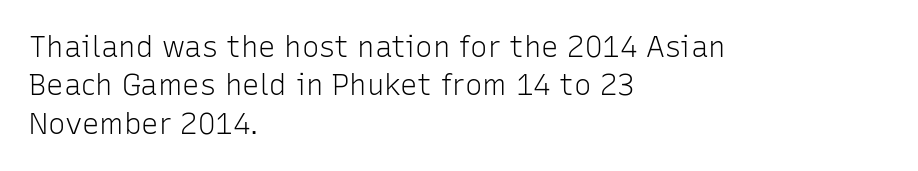
Q: Is the text bold? A: No.
Q: Is the text italic (slanted)? A: No, it is upright.
Q: Is the typeface a serif or a sans-serif typeface? A: Sans-serif.
Q: Is the text underlined? A: No.
Q: How is the paragraph aligned? A: Left-aligned.
Q: Is the spacing between letters normal or unusually wide? A: Normal.
Q: Is the spacing between lines tight, normal or loose? A: Normal.
Q: Width (condensed, normal, or wide)? A: Normal.
Q: Stroke contrast? A: Low.
Q: x-height? A: Medium.
Q: Monospaced? A: No.
